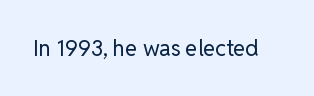
The space directly below the letters is spotless. Quick note: not italic, upright. The line texture is even and compact thanks to regular tracking. These glyphs show unthickened strokes, regular width or finer.
